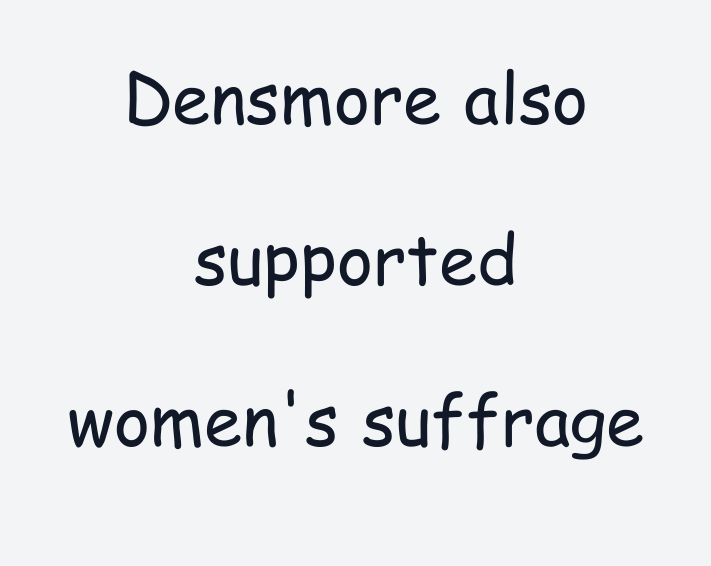
Line spacing here is loose. Nobody drew a line under any word here. Caption: multi-line text, centered on the measure. Note the varied advance widths — an 'i' is clearly narrower than an 'm'. Note: no serifs on the glyphs.
